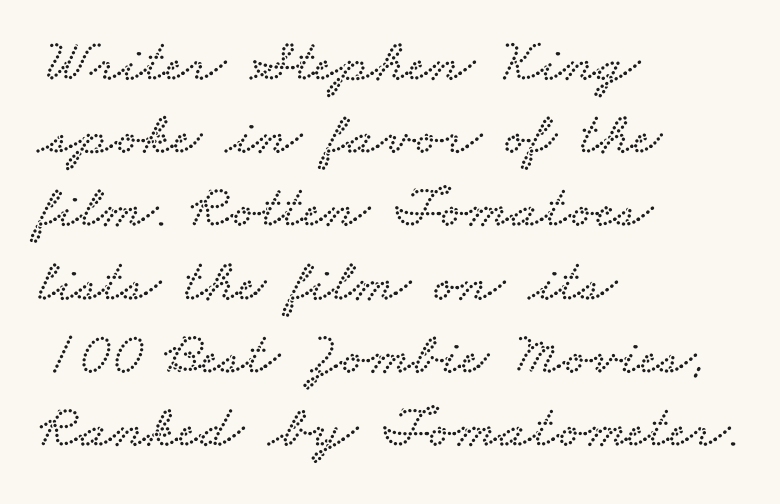
Honestly, the letter spacing is just normal — you wouldn't notice it. Glance below the letters and you will spot only blank space. This sample has the flowing, uneven cadence of proportional lettering. Serifs: yes, visible at the terminals of the letterforms.
